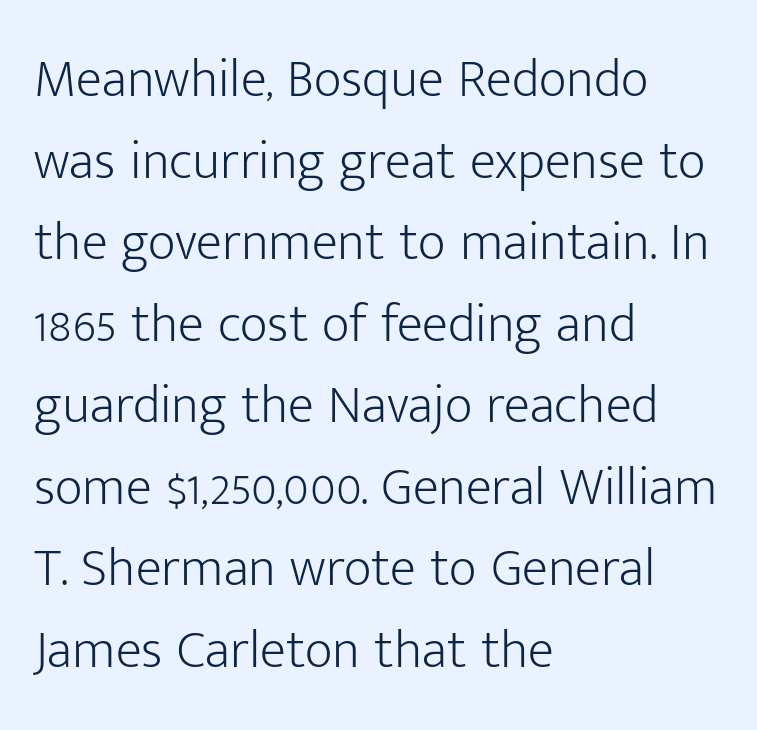
Stroke thickness stays within the range of a standard reading face or lighter. If you measured baseline to baseline, you'd find a middling distance. The glyphs in this specimen are sans serif. Default kerning and tracking; the words read as compact shapes. When letters stand straight like this, we call the style roman or upright.
